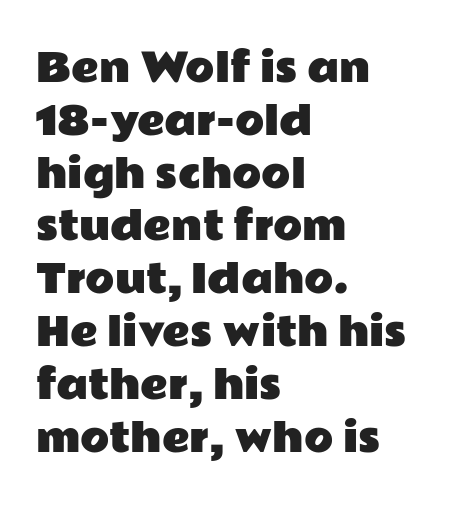
Note the varied advance widths — an 'i' is clearly narrower than an 'm'. These lines were composed using upright roman letters. Unlike a traditional serif, this face leaves its strokes unadorned. The designer left line spacing at the default. The letters sit at their default tracking, neither squeezed nor spread.
